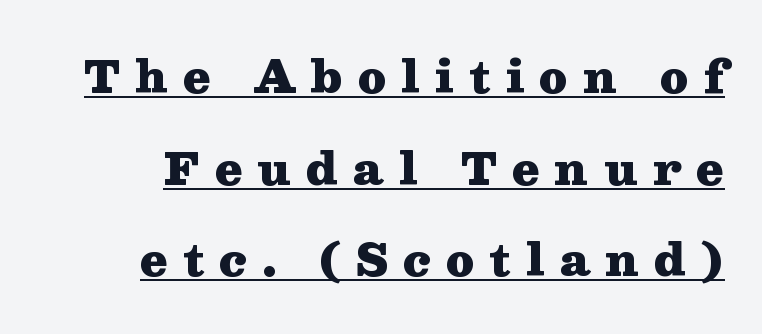
The passage shown is typed in a proportional face where columns would drift. The typesetting leans heavy: a genuine bold. This is the regular roman posture of the typeface. These lines stand farther apart than default settings would place them. Underlining? Definitely there. Compared with typical body copy, the letter spacing here is much looser.
